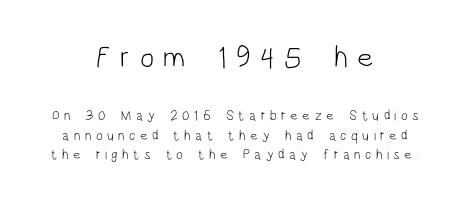
The image shows 30 px light, condensed sans-serif type, upright; set centered, normal line spacing (1.38x), unusually wide letter spacing (+0.32 em), not underlined; the first (top) block is 2.14x larger; low stroke contrast and a large x-height.
